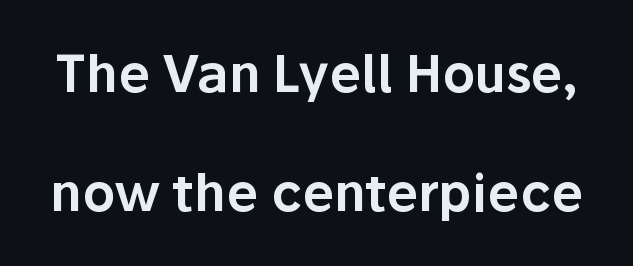
Q: Is the text italic (slanted)? A: No, it is upright.
Q: Is the typeface a serif or a sans-serif typeface? A: Sans-serif.
Q: Is the text underlined? A: No.
Q: Is the spacing between letters normal or unusually wide? A: Normal.
Q: Is the spacing between lines tight, normal or loose? A: Loose.
Q: Width (condensed, normal, or wide)? A: Normal.
Q: Stroke contrast? A: Low.
Q: x-height? A: Medium.
Q: Monospaced? A: No.
